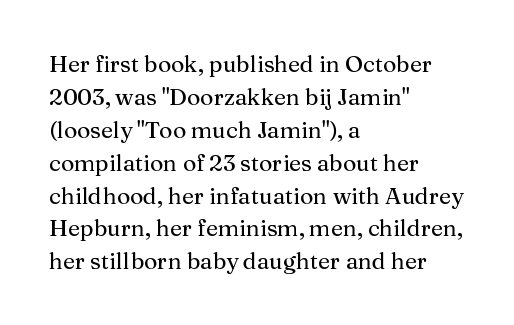
The image shows 23 px text type, upright; set left-aligned, normal line spacing (1.43x), normal letter spacing, not underlined.
